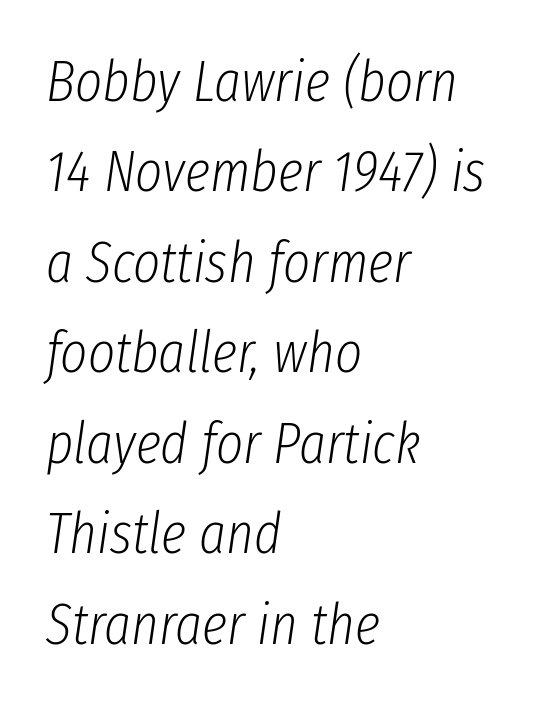
{"italic": "yes", "lean": "right", "slant_degrees": 8, "bold": "no", "weight": "light", "width": "condensed", "stroke_contrast": "low", "x_height": "medium", "monospaced": "no", "underline": "no", "align": "left", "line_spacing": "normal", "line_spacing_ratio": 1.56, "letter_spacing": "normal", "letter_spacing_em": 0.0, "glyph_px": 58}
